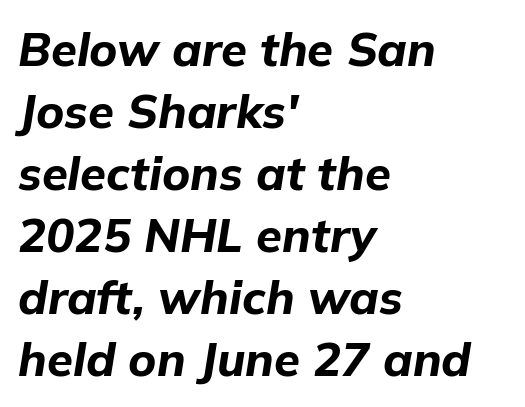
Q: Is the text bold? A: Yes.
Q: Is the text italic (slanted)? A: Yes, it leans right by about 9 degrees.
Q: Is the text underlined? A: No.
Q: How is the paragraph aligned? A: Left-aligned.
Q: Is the spacing between letters normal or unusually wide? A: Normal.
Q: Is the spacing between lines tight, normal or loose? A: Normal.
Q: Width (condensed, normal, or wide)? A: Normal.
Q: Stroke contrast? A: Low.
Q: x-height? A: Medium.
Q: Monospaced? A: No.
